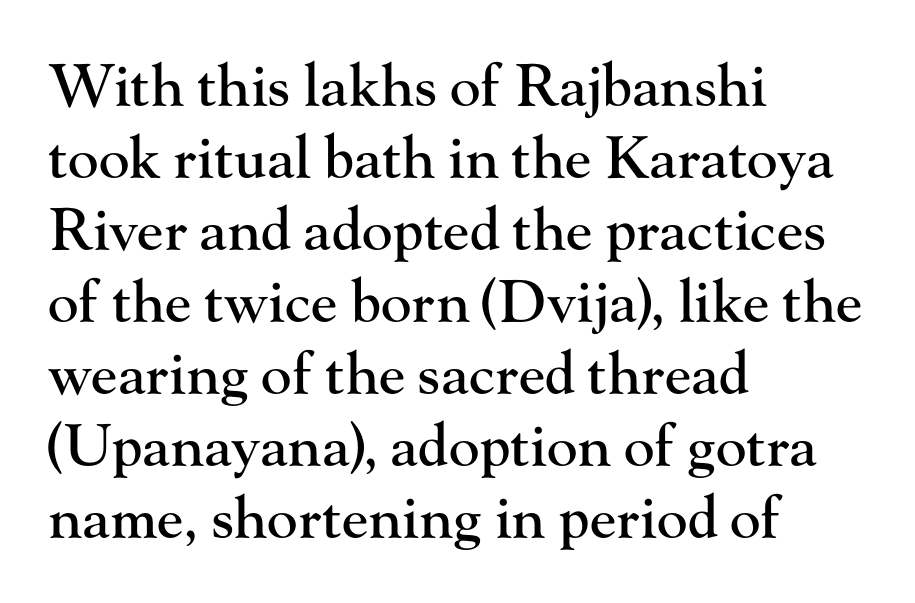
{"serif": "yes", "italic": "no", "width": "normal", "stroke_contrast": "high", "x_height": "small", "monospaced": "no", "underline": "no", "align": "left", "line_spacing_ratio": 1.24, "letter_spacing": "normal", "letter_spacing_em": 0.0, "glyph_px": 58}
